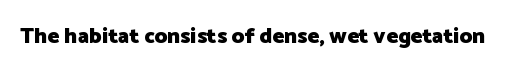
The image shows 22 px bold type, upright; set normal letter spacing, not underlined.
